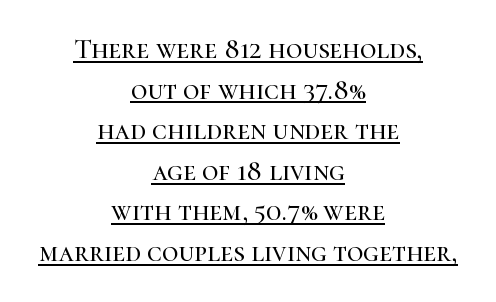
A normal amount of white space separates one row of letters from the next. Spacing between characters is what you'd get straight out of the box. This is underlined copy, the kind a proofreader might mark for attention. The typeface chosen for these lines features serifs. Alignment: centered.
